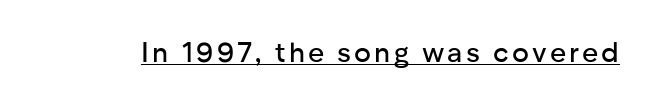
The image shows 28 px sans-serif type, upright; set underlined; low stroke contrast and a medium x-height.
